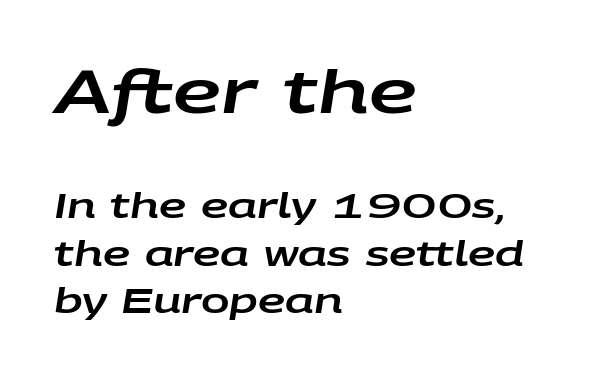
{"italic": "yes", "lean": "right", "slant_degrees": 9, "width": "wide", "stroke_contrast": "low", "x_height": "large", "monospaced": "no", "underline": "no", "align": "left", "line_spacing": "normal", "line_spacing_ratio": 1.39, "letter_spacing": "normal", "letter_spacing_em": 0.0, "larger_block": "first", "size_ratio": 1.76, "glyph_px": 60}
